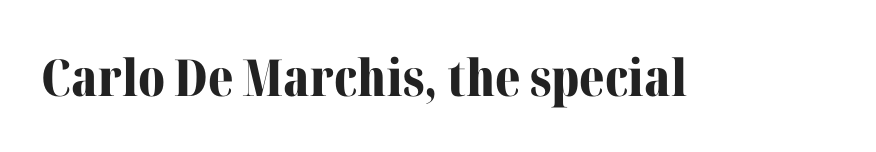
{"serif": "yes", "italic": "no", "bold": "yes", "weight": "bold", "width": "normal", "stroke_contrast": "medium", "x_height": "medium", "monospaced": "no", "underline": "no", "letter_spacing": "normal", "letter_spacing_em": 0.0, "glyph_px": 51}
